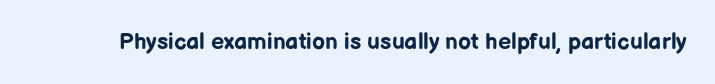
Notice how thick the strokes are: this is what a full bold looks like. In terms of letterspacing, this is plain default setting. The specimen omits any rule beneath the text block's lines. The lettering stays uniformly vertical, giving the passage a roman look.
